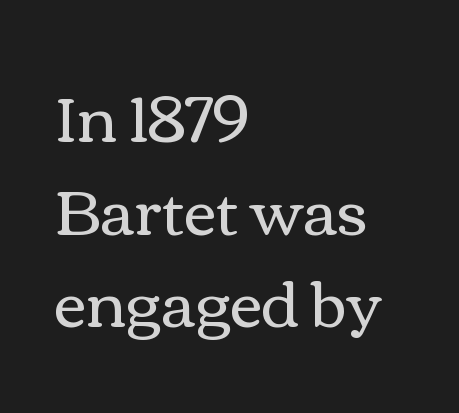
Q: Is the text bold? A: No.
Q: Is the text italic (slanted)? A: No, it is upright.
Q: Is the text underlined? A: No.
Q: How is the paragraph aligned? A: Left-aligned.
Q: Is the spacing between letters normal or unusually wide? A: Normal.
Q: Is the spacing between lines tight, normal or loose? A: Normal.
Q: Width (condensed, normal, or wide)? A: Wide.
Q: Stroke contrast? A: Medium.
Q: x-height? A: Medium.
Q: Monospaced? A: No.
